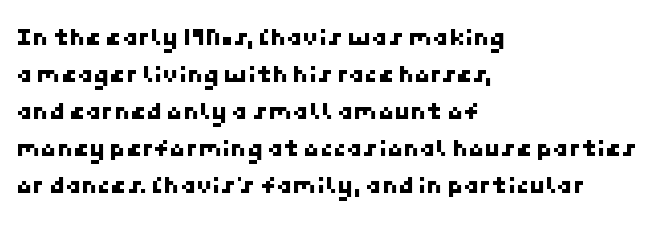
Q: Is the text underlined? A: No.
Q: How is the paragraph aligned? A: Left-aligned.
Q: Is the spacing between letters normal or unusually wide? A: Normal.
Q: Is the spacing between lines tight, normal or loose? A: Normal.
